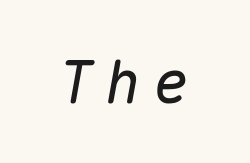
{"italic": "yes", "lean": "right", "slant_degrees": 10, "width": "normal", "stroke_contrast": "medium", "x_height": "medium", "monospaced": "yes", "underline": "no", "letter_spacing": "wide", "letter_spacing_em": 0.21, "glyph_px": 59}
